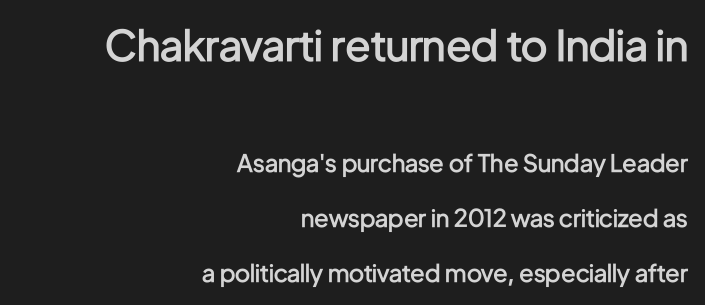
The image shows 42 px semibold, condensed sans-serif type, upright; set right-aligned, loose line spacing (2.29x), normal letter spacing, not underlined; the first (top) block is 1.75x larger; low stroke contrast and a medium x-height.
